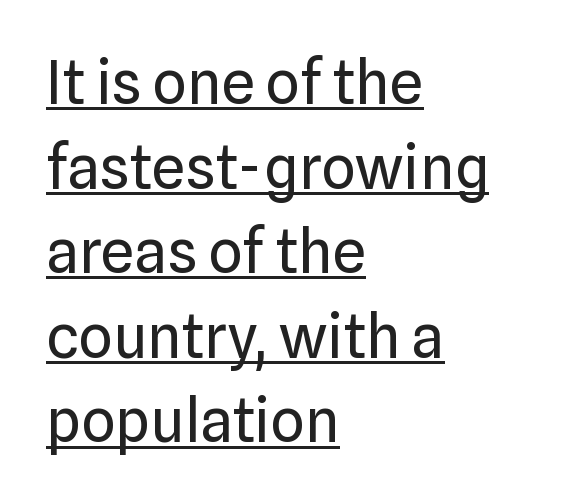
{"serif": "no", "italic": "no", "bold": "no", "weight": "regular", "width": "normal", "stroke_contrast": "low", "x_height": "medium", "monospaced": "no", "underline": "yes", "align": "left", "line_spacing": "normal", "line_spacing_ratio": 1.41, "letter_spacing": "normal", "letter_spacing_em": 0.0, "glyph_px": 60}
